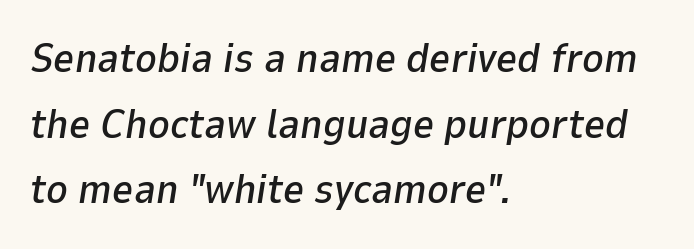
Q: Is the text italic (slanted)? A: Yes, it leans right by about 9 degrees.
Q: Is the text underlined? A: No.
Q: How is the paragraph aligned? A: Left-aligned.
Q: Is the spacing between letters normal or unusually wide? A: Normal.
Q: Is the spacing between lines tight, normal or loose? A: Normal.
Q: Width (condensed, normal, or wide)? A: Normal.
Q: Stroke contrast? A: Low.
Q: x-height? A: Medium.
Q: Monospaced? A: No.
